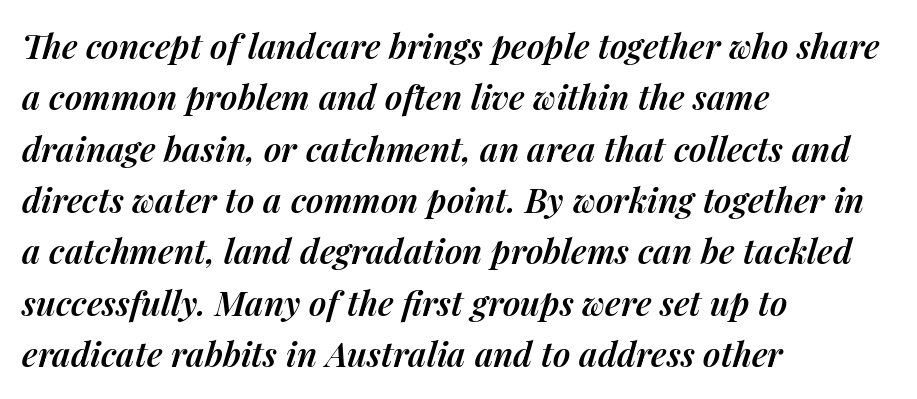
The image shows 34 px semibold type, italic (leaning right); set left-aligned, normal line spacing (1.51x), normal letter spacing, not underlined; medium stroke contrast and a medium x-height.
